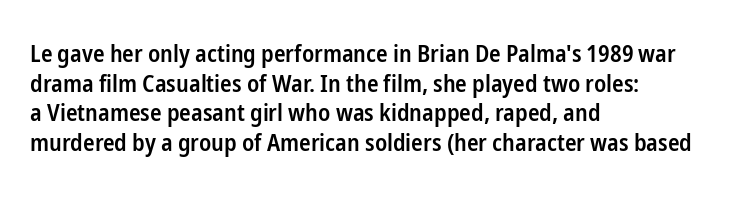
The image shows 24 px text type, upright; set left-aligned, line spacing 1.23x, normal letter spacing, not underlined.
